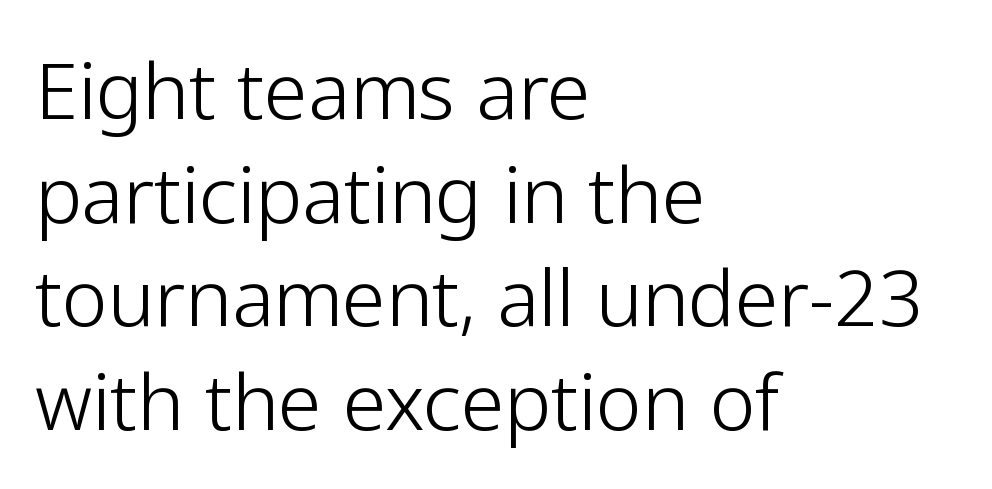
Q: Is the text bold? A: No.
Q: Is the text italic (slanted)? A: No, it is upright.
Q: Is the typeface a serif or a sans-serif typeface? A: Sans-serif.
Q: Is the text underlined? A: No.
Q: How is the paragraph aligned? A: Left-aligned.
Q: Is the spacing between letters normal or unusually wide? A: Normal.
Q: Is the spacing between lines tight, normal or loose? A: Normal.
Q: Width (condensed, normal, or wide)? A: Normal.
Q: Stroke contrast? A: Low.
Q: x-height? A: Medium.
Q: Monospaced? A: No.
